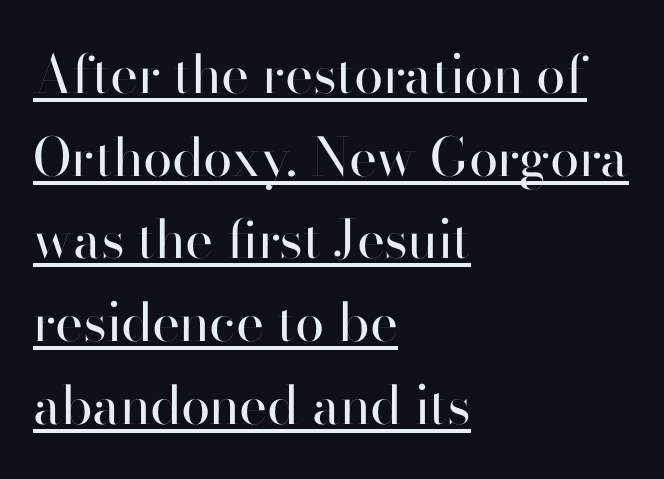
The image shows 53 px regular-weight sans-serif type, upright; set left-aligned, normal line spacing (1.56x), normal letter spacing, underlined; high stroke contrast and a small x-height.
